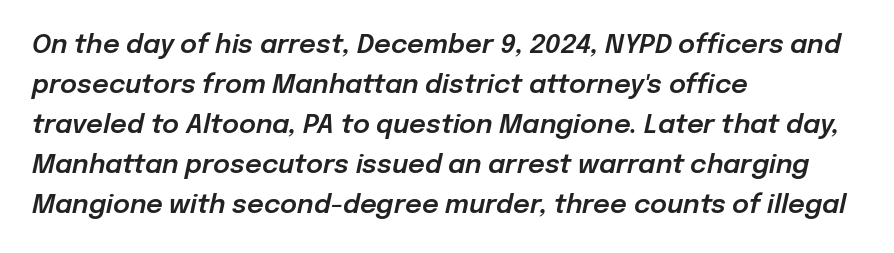
The image shows 26 px text type, italic (leaning right); set left-aligned, normal line spacing (1.54x), normal letter spacing, not underlined.
